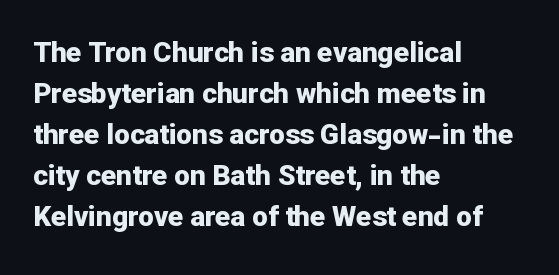
{"serif": "no", "italic": "no", "bold": "yes", "weight": "bold", "width": "normal", "stroke_contrast": "low", "x_height": "medium", "monospaced": "no", "underline": "no", "align": "left", "line_spacing": "normal", "line_spacing_ratio": 1.46, "letter_spacing": "normal", "letter_spacing_em": 0.0, "glyph_px": 28}
